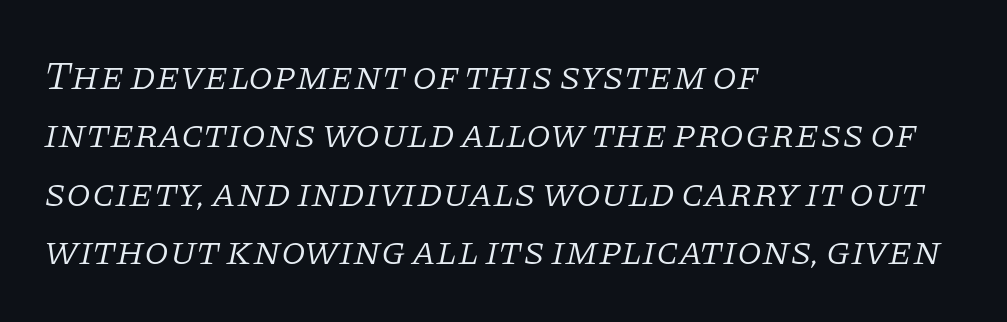
Q: Is the text bold? A: No.
Q: Is the text italic (slanted)? A: Yes, it leans right by about 11 degrees.
Q: Is the typeface a serif or a sans-serif typeface? A: Serif.
Q: Is the text underlined? A: No.
Q: How is the paragraph aligned? A: Left-aligned.
Q: Is the spacing between letters normal or unusually wide? A: Normal.
Q: Is the spacing between lines tight, normal or loose? A: Normal.
Q: Width (condensed, normal, or wide)? A: Normal.
Q: Stroke contrast? A: Low.
Q: x-height? A: Large.
Q: Monospaced? A: No.
